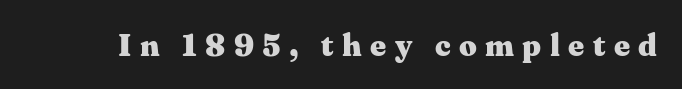
Anything drawn beneath the words? Only blank space. The face used here is rendered with a markedly widened letterfit. Students, this is bold: see how much ink each stroke carries. Classification — serif. Looks like regular typesetting: each glyph gets only the width it needs. In terms of posture, this sample is upright.
